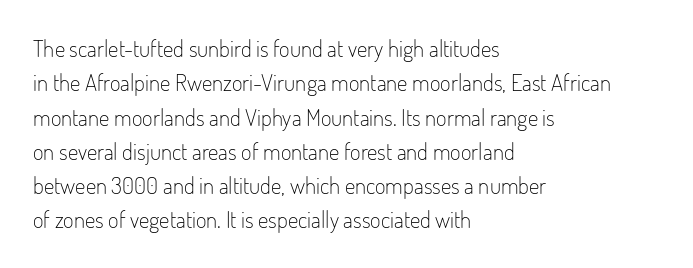
{"italic": "no", "bold": "no", "underline": "no", "align": "left", "line_spacing": "normal", "line_spacing_ratio": 1.49, "letter_spacing": "normal", "letter_spacing_em": 0.0, "glyph_px": 23}
